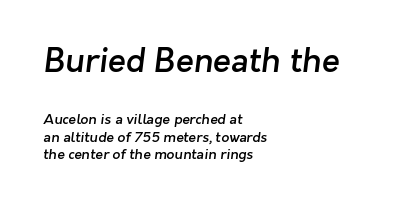
{"serif": "no", "bold": "semi", "weight": "semibold", "width": "normal", "stroke_contrast": "low", "x_height": "medium", "monospaced": "no", "underline": "no", "align": "left", "line_spacing": "normal", "line_spacing_ratio": 1.26, "letter_spacing": "normal", "letter_spacing_em": 0.0, "larger_block": "first", "size_ratio": 2.36, "glyph_px": 33}
